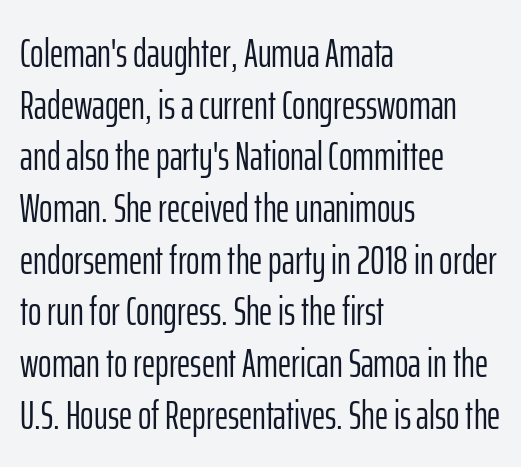
{"serif": "no", "italic": "no", "bold": "no", "weight": "light", "width": "condensed", "stroke_contrast": "low", "x_height": "medium", "monospaced": "no", "underline": "no", "align": "left", "line_spacing": "normal", "line_spacing_ratio": 1.26, "letter_spacing": "normal", "letter_spacing_em": 0.0, "glyph_px": 41}
